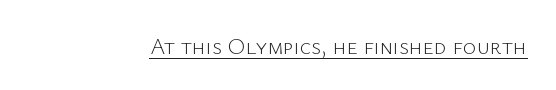
Q: Is the text bold? A: No.
Q: Is the text italic (slanted)? A: No, it is upright.
Q: Is the text underlined? A: Yes.
Q: Is the spacing between letters normal or unusually wide? A: Normal.
